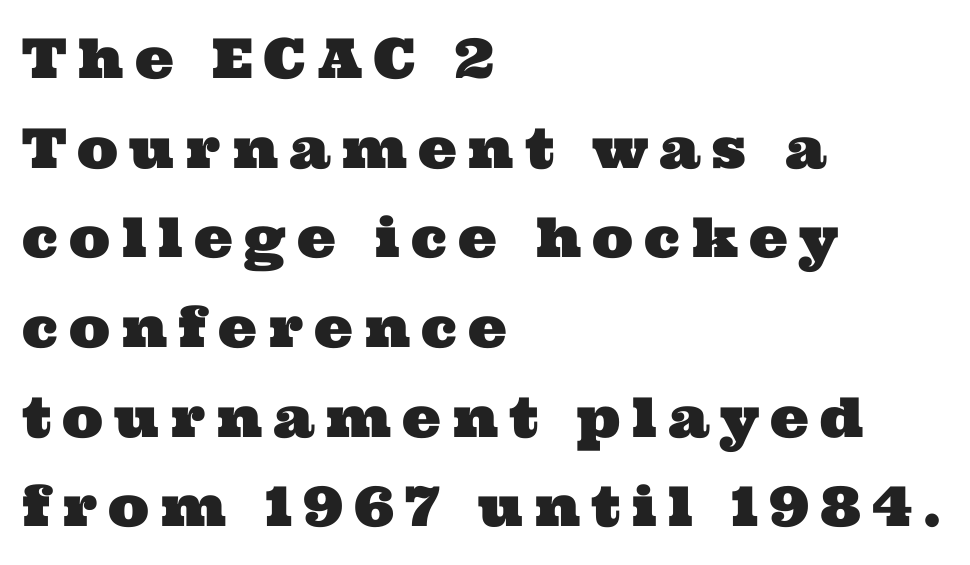
Q: Is the typeface a serif or a sans-serif typeface? A: Serif.
Q: Is the text underlined? A: No.
Q: How is the paragraph aligned? A: Left-aligned.
Q: Is the spacing between letters normal or unusually wide? A: Unusually wide.
Q: Is the spacing between lines tight, normal or loose? A: Normal.
Q: Width (condensed, normal, or wide)? A: Wide.
Q: Stroke contrast? A: Medium.
Q: x-height? A: Medium.
Q: Monospaced? A: No.
